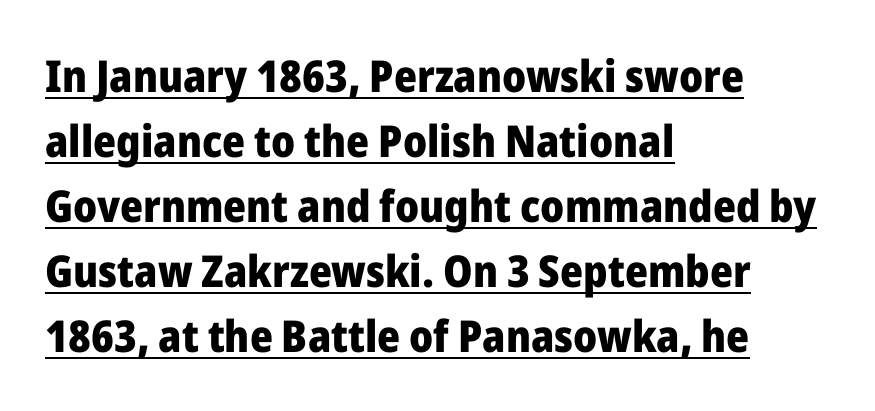
Q: Is the text bold? A: Yes.
Q: Is the text italic (slanted)? A: No, it is upright.
Q: Is the typeface a serif or a sans-serif typeface? A: Sans-serif.
Q: Is the text underlined? A: Yes.
Q: How is the paragraph aligned? A: Left-aligned.
Q: Is the spacing between letters normal or unusually wide? A: Normal.
Q: Is the spacing between lines tight, normal or loose? A: Normal.
Q: Width (condensed, normal, or wide)? A: Normal.
Q: Stroke contrast? A: Low.
Q: x-height? A: Medium.
Q: Monospaced? A: No.
